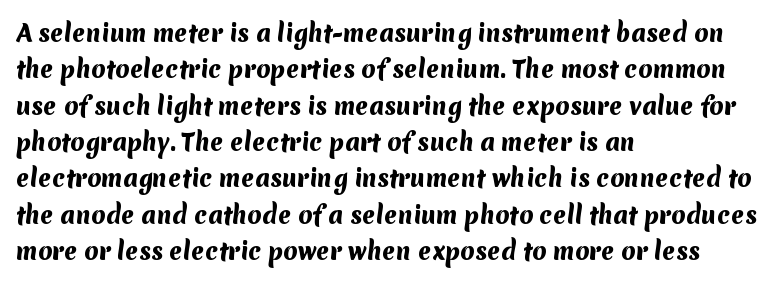
The image shows 23 px bold type; set left-aligned, normal line spacing (1.58x), normal letter spacing, not underlined.
